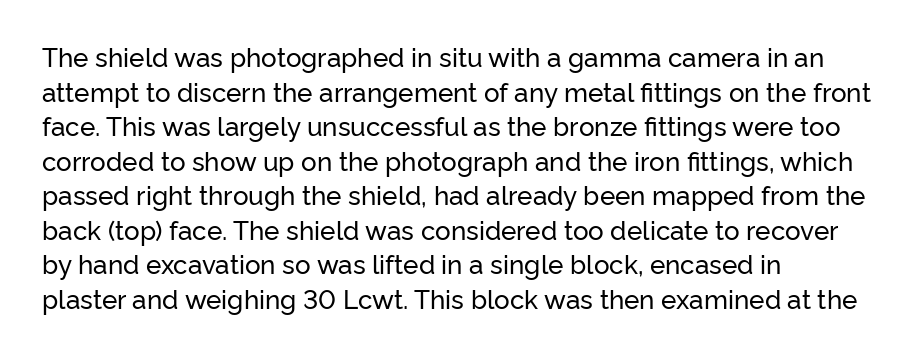
The image shows 26 px text type, upright; set left-aligned, normal line spacing (1.33x), normal letter spacing, not underlined.
